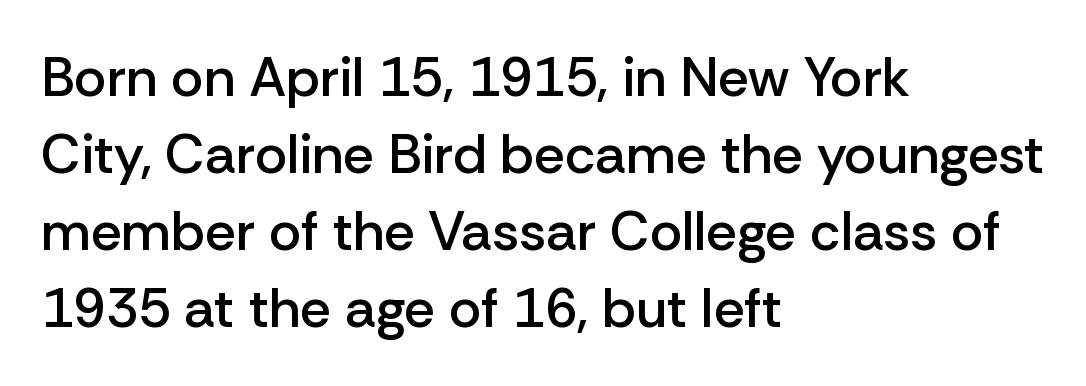
The image shows 55 px semibold sans-serif type, upright; set left-aligned, normal line spacing (1.4x), normal letter spacing, not underlined; low stroke contrast and a medium x-height.
